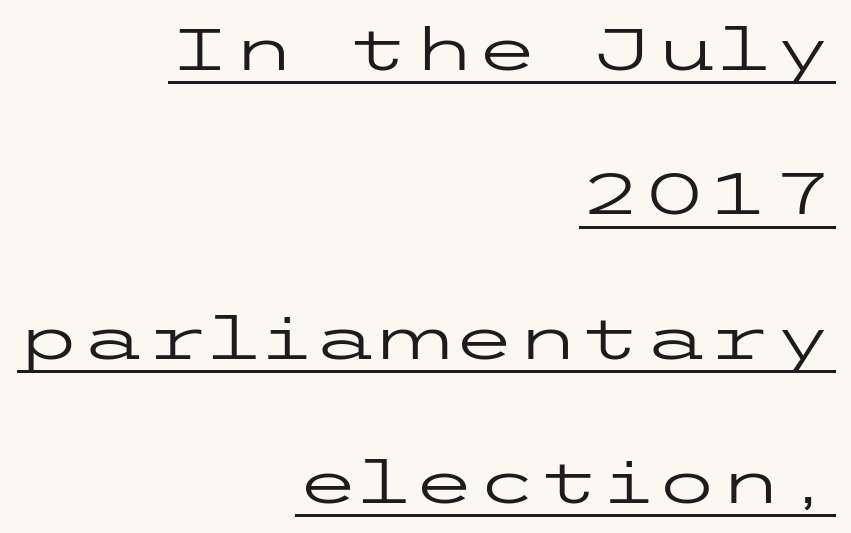
Q: Is the text bold? A: No.
Q: Is the text italic (slanted)? A: No, it is upright.
Q: Is the typeface a serif or a sans-serif typeface? A: Sans-serif.
Q: Is the text underlined? A: Yes.
Q: How is the paragraph aligned? A: Right-aligned.
Q: Is the spacing between letters normal or unusually wide? A: Normal.
Q: Is the spacing between lines tight, normal or loose? A: Loose.
Q: Width (condensed, normal, or wide)? A: Wide.
Q: Stroke contrast? A: Low.
Q: x-height? A: Medium.
